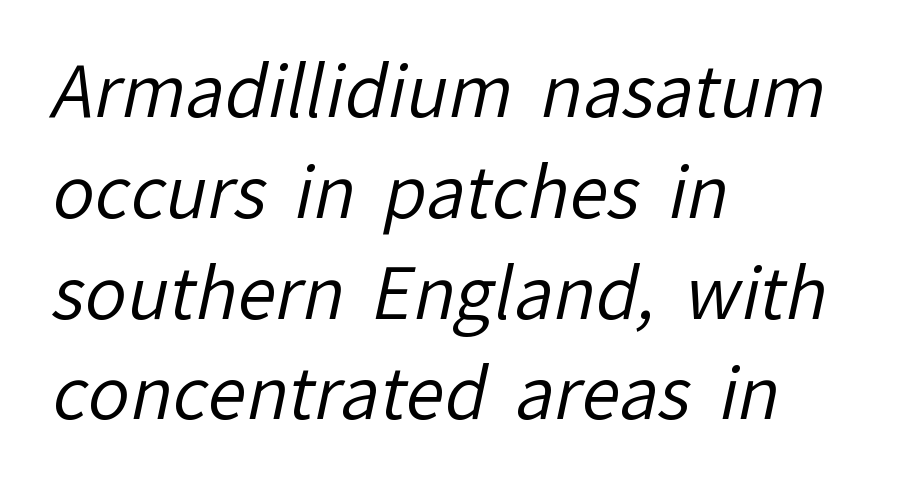
{"serif": "no", "bold": "no", "weight": "regular", "width": "normal", "stroke_contrast": "low", "x_height": "medium", "monospaced": "no", "underline": "no", "align": "left", "line_spacing": "normal", "line_spacing_ratio": 1.44, "letter_spacing": "normal", "letter_spacing_em": 0.0, "glyph_px": 70}
